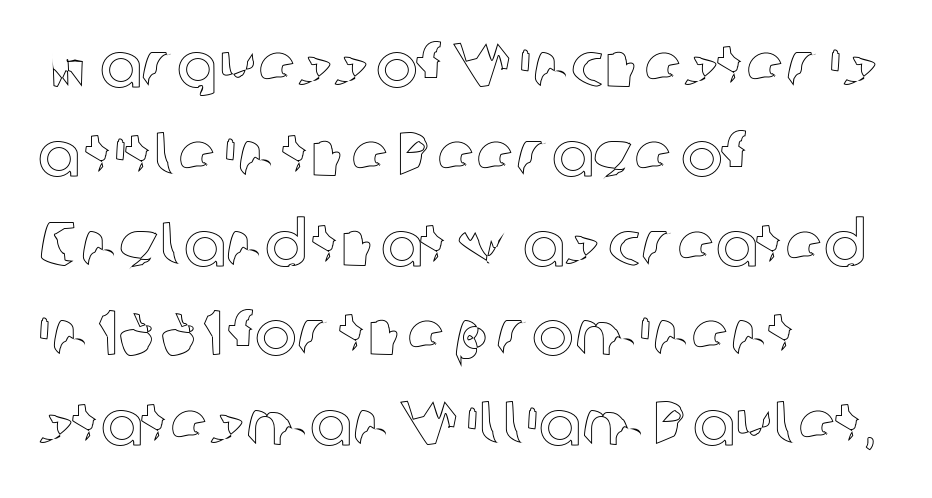
{"italic": "no", "width": "normal", "x_height": "medium", "monospaced": "no", "underline": "no", "align": "left", "line_spacing": "normal", "line_spacing_ratio": 1.42, "letter_spacing": "normal", "letter_spacing_em": 0.0, "glyph_px": 63}
